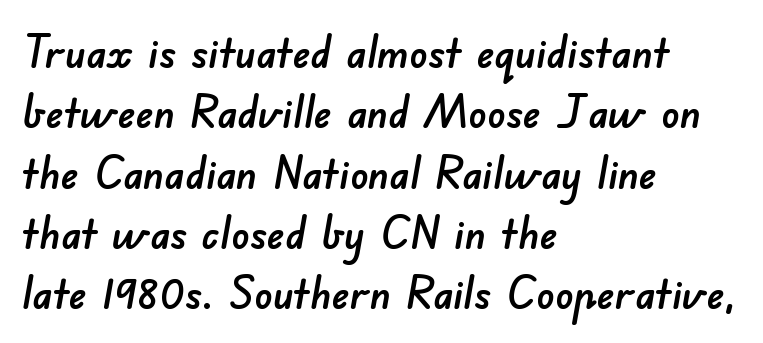
The image shows 45 px sans-serif type; set left-aligned, normal line spacing (1.34x), normal letter spacing, not underlined; low stroke contrast and a small x-height.
